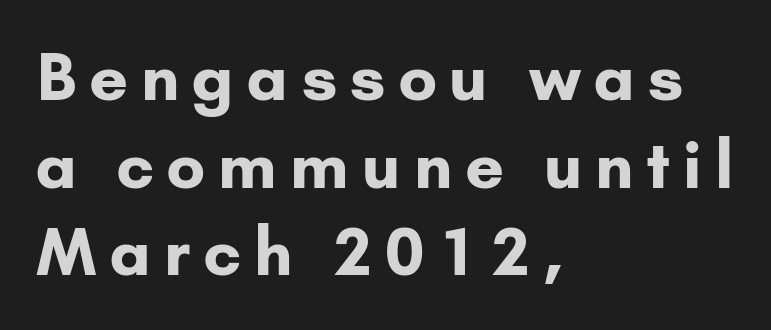
The image shows 64 px bold sans-serif type, upright; set left-aligned, normal line spacing (1.37x), unusually wide letter spacing (+0.21 em), not underlined; low stroke contrast and a small x-height.
